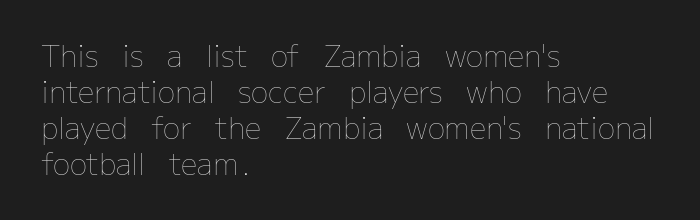
{"italic": "no", "bold": "no", "weight": "thin", "width": "normal", "stroke_contrast": "low", "x_height": "medium", "monospaced": "no", "underline": "no", "align": "left", "line_spacing_ratio": 1.24, "letter_spacing": "normal", "letter_spacing_em": 0.0, "glyph_px": 29}
